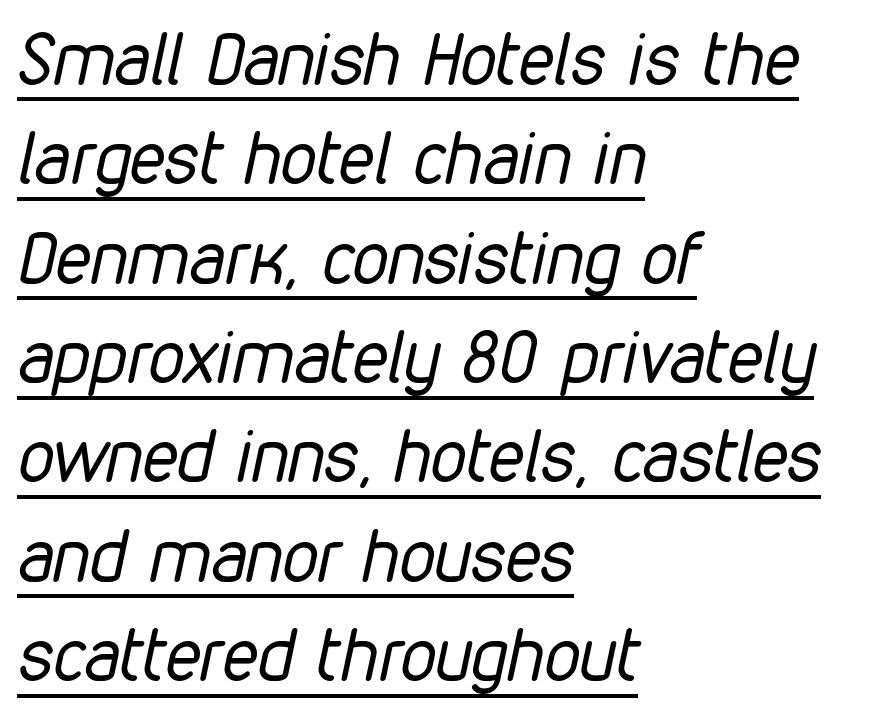
{"italic": "yes", "lean": "right", "slant_degrees": 12, "bold": "no", "weight": "regular", "width": "condensed", "stroke_contrast": "low", "x_height": "medium", "monospaced": "no", "underline": "yes", "align": "left", "line_spacing": "normal", "line_spacing_ratio": 1.38, "letter_spacing": "normal", "letter_spacing_em": 0.0, "glyph_px": 72}
